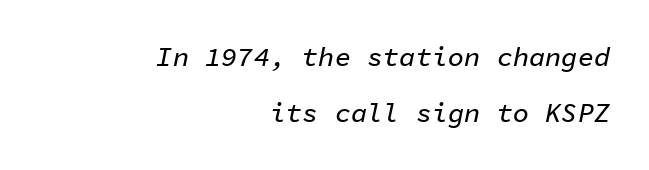
{"italic": "yes", "lean": "right", "slant_degrees": 11, "underline": "no", "align": "right", "line_spacing": "loose", "line_spacing_ratio": 2.09, "letter_spacing": "normal", "letter_spacing_em": 0.0, "glyph_px": 27}
